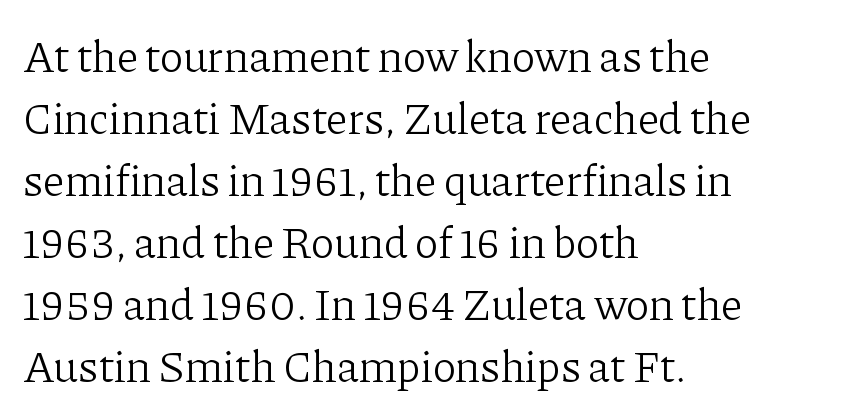
{"serif": "yes", "italic": "no", "bold": "no", "weight": "light", "width": "normal", "stroke_contrast": "low", "x_height": "medium", "monospaced": "no", "underline": "no", "align": "left", "line_spacing": "normal", "line_spacing_ratio": 1.41, "letter_spacing": "normal", "letter_spacing_em": 0.0, "glyph_px": 44}
